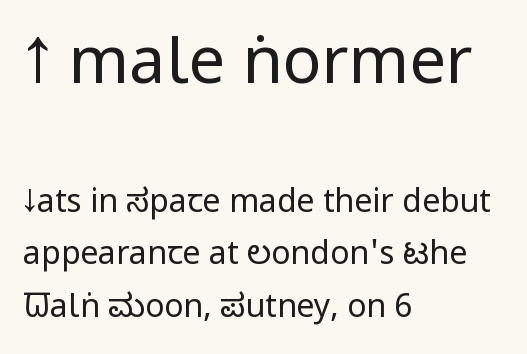
Q: Is the text bold? A: No.
Q: Is the text italic (slanted)? A: No, it is upright.
Q: Is the typeface a serif or a sans-serif typeface? A: Sans-serif.
Q: Is the text underlined? A: No.
Q: How is the paragraph aligned? A: Left-aligned.
Q: Is the spacing between letters normal or unusually wide? A: Normal.
Q: Is the spacing between lines tight, normal or loose? A: Normal.
Q: Which block of text is set in a larger size, the first (top) or the second (bottom)? A: The first (top) one.
Q: Width (condensed, normal, or wide)? A: Condensed.
Q: Stroke contrast? A: Low.
Q: x-height? A: Large.
Q: Monospaced? A: No.
